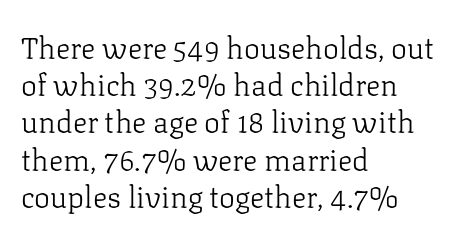
{"serif": "yes", "italic": "no", "bold": "no", "weight": "light", "width": "normal", "stroke_contrast": "low", "x_height": "medium", "monospaced": "no", "underline": "no", "align": "left", "line_spacing_ratio": 1.24, "letter_spacing": "normal", "letter_spacing_em": 0.0, "glyph_px": 30}
